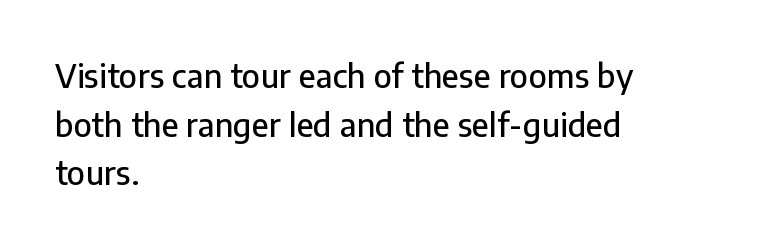
The image shows 32 px sans-serif type, upright; set left-aligned, normal line spacing (1.52x), normal letter spacing, not underlined; low stroke contrast and a medium x-height.
